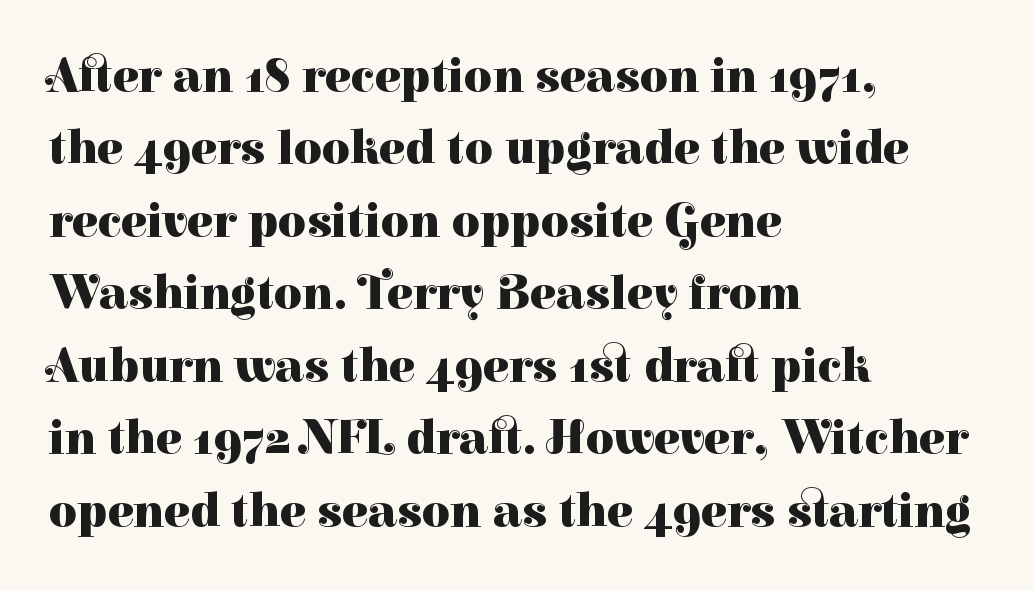
The characters look thick and weighty, a clear bold. Upright lettering throughout. Looks like regular typesetting: each glyph gets only the width it needs. The characters display serif detailing at their extremities. Rule under the text: the space is simply empty.
